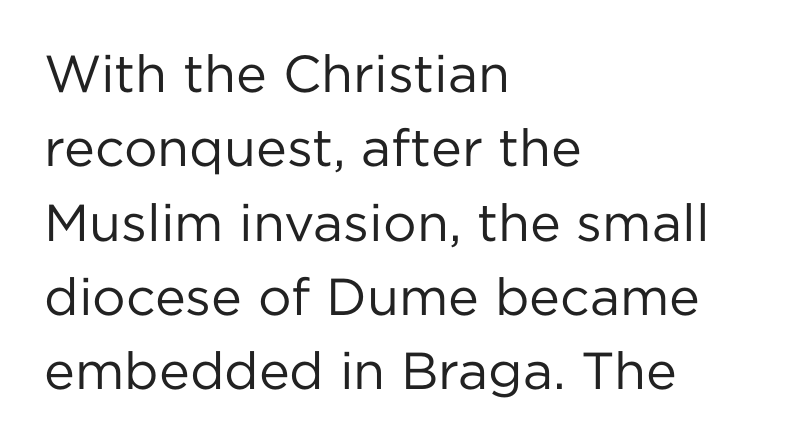
Q: Is the text bold? A: No.
Q: Is the text italic (slanted)? A: No, it is upright.
Q: Is the typeface a serif or a sans-serif typeface? A: Sans-serif.
Q: Is the text underlined? A: No.
Q: How is the paragraph aligned? A: Left-aligned.
Q: Is the spacing between letters normal or unusually wide? A: Normal.
Q: Is the spacing between lines tight, normal or loose? A: Normal.
Q: Width (condensed, normal, or wide)? A: Normal.
Q: Stroke contrast? A: Low.
Q: x-height? A: Medium.
Q: Monospaced? A: No.
